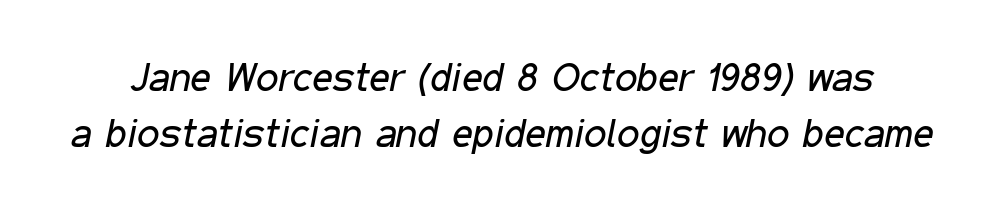
Q: Is the text bold? A: No.
Q: Is the text italic (slanted)? A: Yes, it leans right by about 11 degrees.
Q: Is the text underlined? A: No.
Q: Is the spacing between letters normal or unusually wide? A: Normal.
Q: Is the spacing between lines tight, normal or loose? A: Normal.
Q: Width (condensed, normal, or wide)? A: Condensed.
Q: Stroke contrast? A: Low.
Q: x-height? A: Medium.
Q: Monospaced? A: No.
